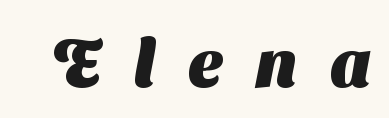
The image shows 67 px heavy sans-serif type; set unusually wide letter spacing (+0.49 em), not underlined; medium stroke contrast and a medium x-height.
